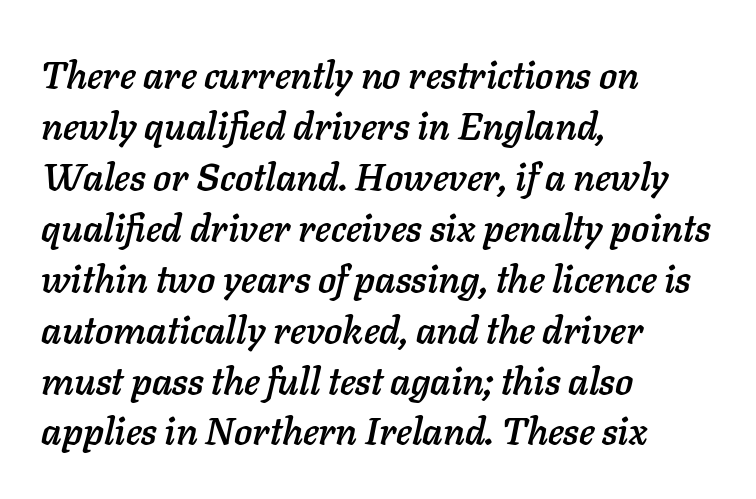
{"italic": "yes", "lean": "right", "slant_degrees": 11, "width": "normal", "stroke_contrast": "low", "x_height": "medium", "monospaced": "no", "underline": "no", "align": "left", "line_spacing": "normal", "line_spacing_ratio": 1.34, "letter_spacing": "normal", "letter_spacing_em": 0.0, "glyph_px": 38}
